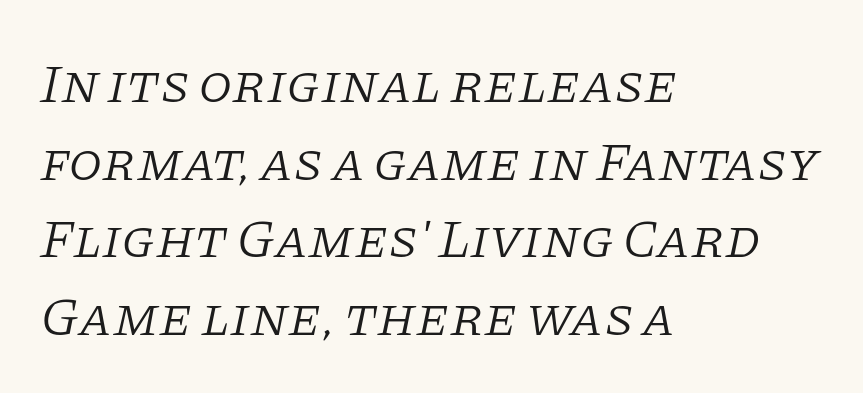
Q: Is the text bold? A: No.
Q: Is the text italic (slanted)? A: Yes, it leans right by about 11 degrees.
Q: Is the typeface a serif or a sans-serif typeface? A: Serif.
Q: Is the text underlined? A: No.
Q: How is the paragraph aligned? A: Left-aligned.
Q: Is the spacing between letters normal or unusually wide? A: Normal.
Q: Is the spacing between lines tight, normal or loose? A: Normal.
Q: Width (condensed, normal, or wide)? A: Normal.
Q: Stroke contrast? A: Low.
Q: x-height? A: Large.
Q: Monospaced? A: No.
